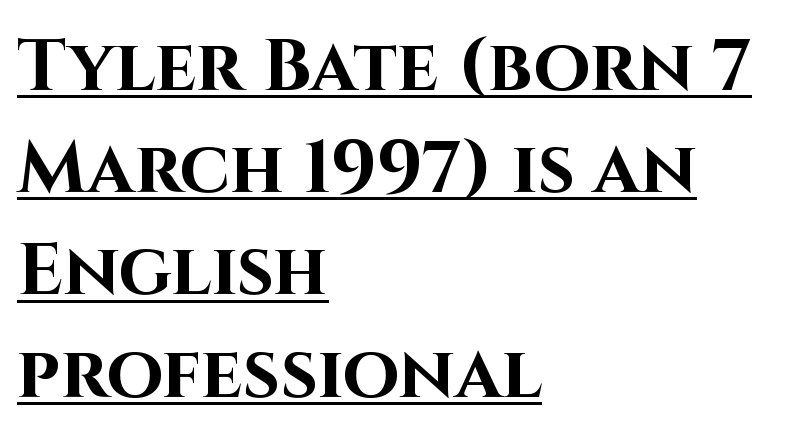
Q: Is the text bold? A: Yes.
Q: Is the text italic (slanted)? A: No, it is upright.
Q: Is the typeface a serif or a sans-serif typeface? A: Sans-serif.
Q: Is the text underlined? A: Yes.
Q: How is the paragraph aligned? A: Left-aligned.
Q: Is the spacing between letters normal or unusually wide? A: Normal.
Q: Is the spacing between lines tight, normal or loose? A: Normal.
Q: Width (condensed, normal, or wide)? A: Normal.
Q: Stroke contrast? A: High.
Q: x-height? A: Large.
Q: Monospaced? A: No.
